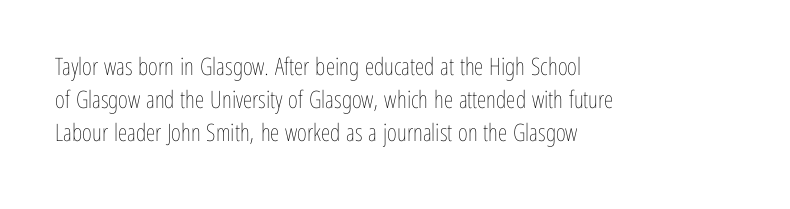
The image shows 24 px text type, upright; set left-aligned, normal line spacing (1.37x), normal letter spacing, not underlined.
